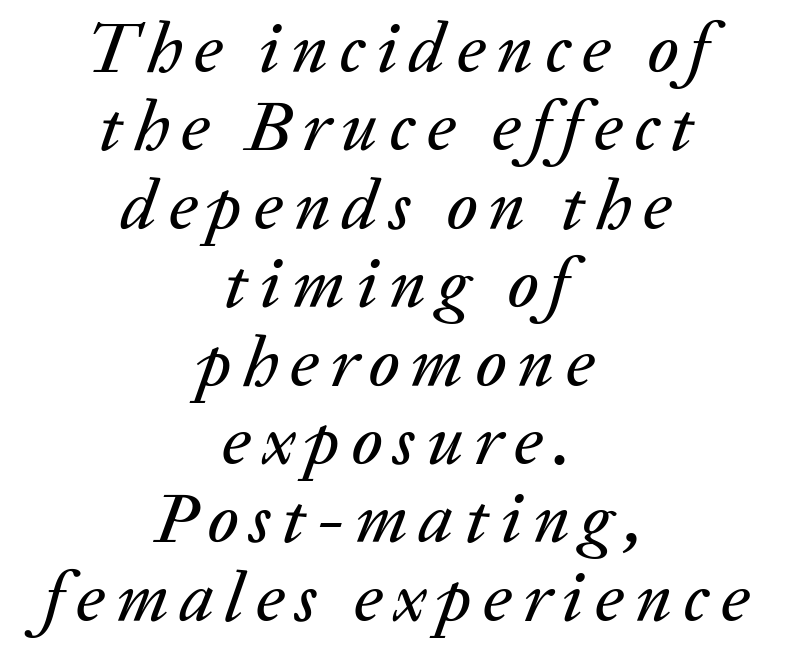
The image shows 70 px text type, italic (leaning right); set centered, tight line spacing (1.12x), not underlined; low stroke contrast and a medium x-height.
